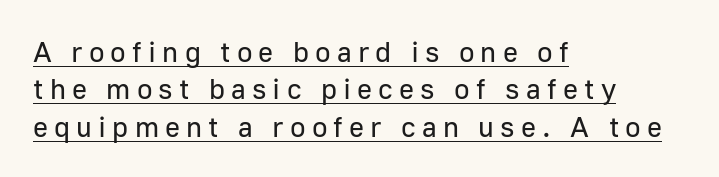
A typographer would call this underscored text. If you drew a line through each stem, it would be perfectly vertical. Examine the stroke ends and you'll find no serifs. Bold? No — there's no thickening of the strokes. Each letter keeps its own natural width here, so spacing adapts to shape. Compared with typical body copy, the letter spacing here is much looser.
